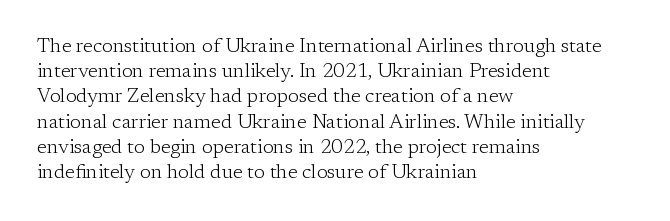
How would I describe the line gaps? Plain and ordinary. Stem width sits at or under what a default text font uses. Posture: straight, roman, zero tilt. Underlining? Definitely not there. How are the letters spaced? Ordinarily, with no added tracking. Alignment: flush left.
